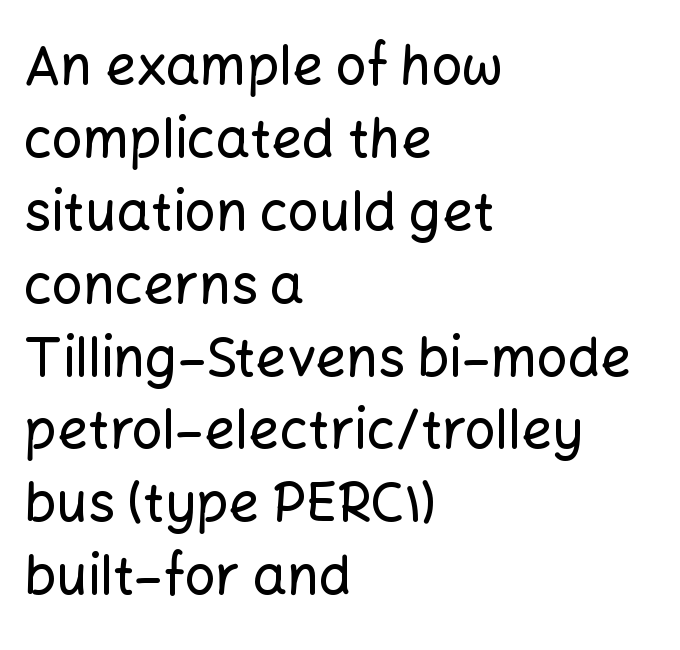
The image shows 54 px sans-serif type, upright; set left-aligned, normal line spacing (1.35x), normal letter spacing, not underlined; low stroke contrast and a medium x-height.
